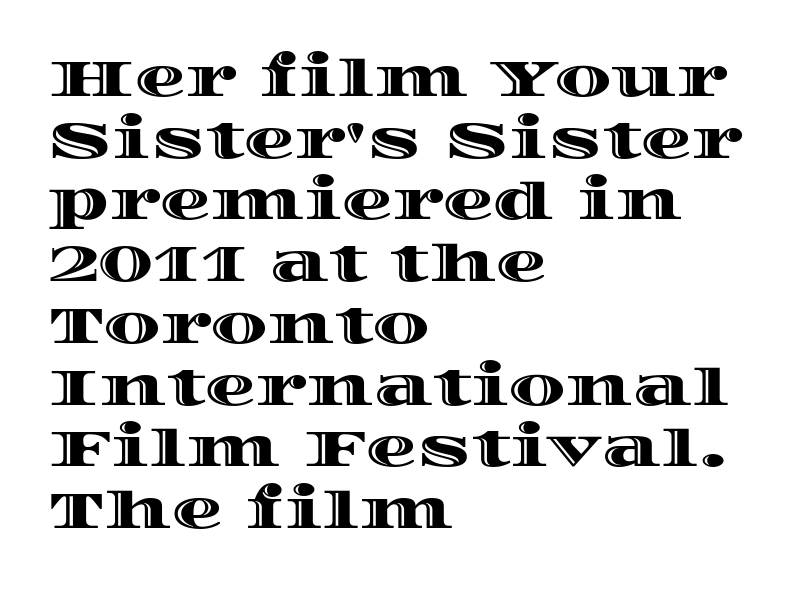
Ordinary non-slanted type is in use. If you drew a ruler down the left edge, every line would touch it. The zone under the glyphs is completely vacant. This sample uses plain, unmodified letter spacing. Note the varied advance widths — an 'i' is clearly narrower than an 'm'.
